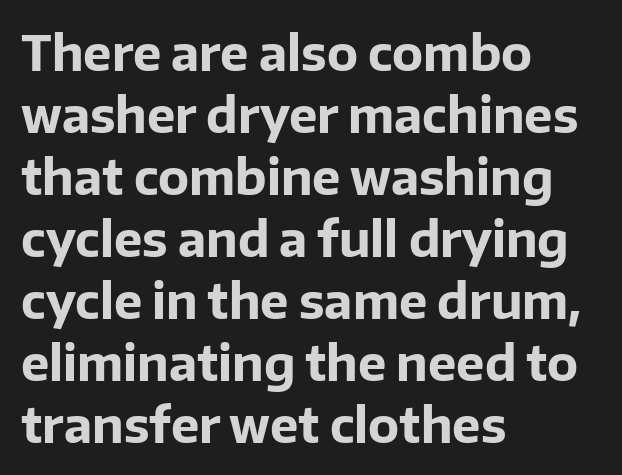
The image shows 48 px bold sans-serif type, upright; set left-aligned, normal line spacing (1.29x), normal letter spacing, not underlined; low stroke contrast and a medium x-height.
